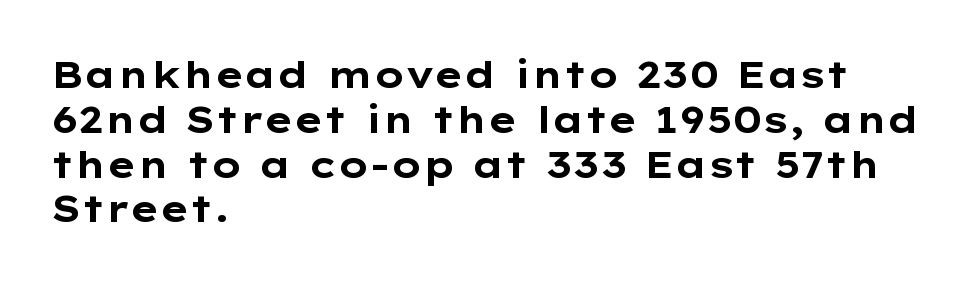
The image shows 37 px bold, wide sans-serif type, upright; set left-aligned, line spacing 1.21x, normal letter spacing, not underlined; low stroke contrast and a medium x-height.
